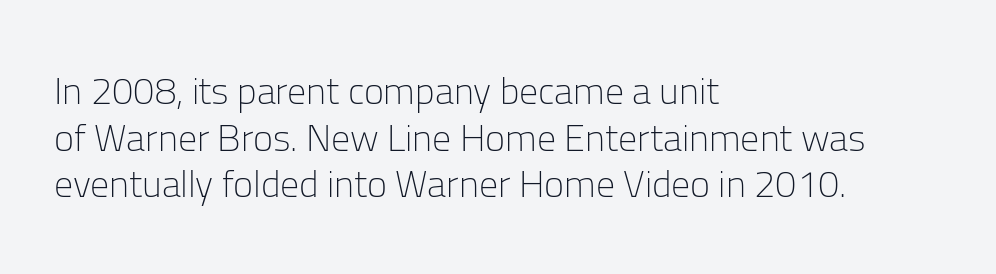
{"serif": "no", "italic": "no", "bold": "no", "weight": "light", "width": "normal", "stroke_contrast": "low", "x_height": "medium", "monospaced": "no", "underline": "no", "align": "left", "line_spacing_ratio": 1.23, "letter_spacing": "normal", "letter_spacing_em": 0.0, "glyph_px": 38}
